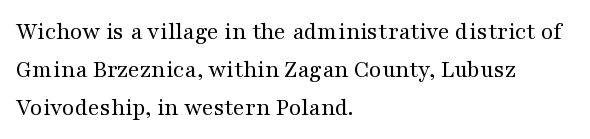
{"italic": "no", "bold": "no", "underline": "no", "align": "left", "line_spacing": "normal", "line_spacing_ratio": 1.52, "letter_spacing": "normal", "letter_spacing_em": 0.0, "glyph_px": 25}
